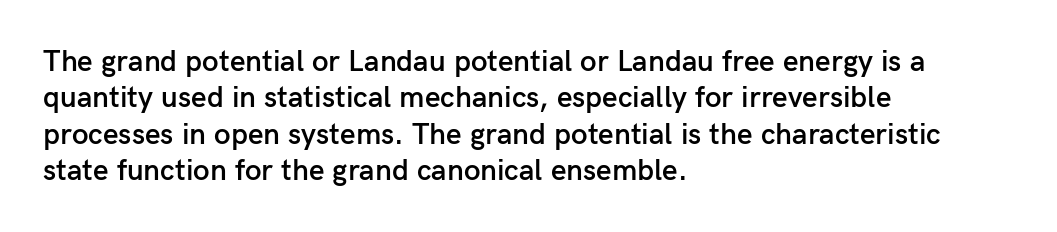
Q: Is the text bold? A: Semi-bold.
Q: Is the text italic (slanted)? A: No, it is upright.
Q: Is the typeface a serif or a sans-serif typeface? A: Sans-serif.
Q: Is the text underlined? A: No.
Q: How is the paragraph aligned? A: Left-aligned.
Q: Is the spacing between letters normal or unusually wide? A: Normal.
Q: Width (condensed, normal, or wide)? A: Normal.
Q: Stroke contrast? A: Low.
Q: x-height? A: Medium.
Q: Monospaced? A: No.
